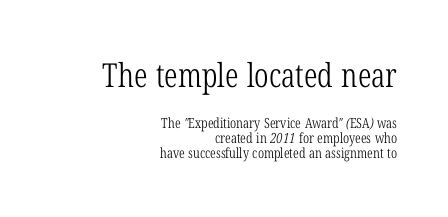
Q: Is the text bold? A: No.
Q: Is the typeface a serif or a sans-serif typeface? A: Serif.
Q: Is the text underlined? A: No.
Q: How is the paragraph aligned? A: Right-aligned.
Q: Is the spacing between letters normal or unusually wide? A: Normal.
Q: Is the spacing between lines tight, normal or loose? A: Tight.
Q: Which block of text is set in a larger size, the first (top) or the second (bottom)? A: The first (top) one.
Q: Width (condensed, normal, or wide)? A: Condensed.
Q: Stroke contrast? A: Low.
Q: x-height? A: Medium.
Q: Monospaced? A: No.
